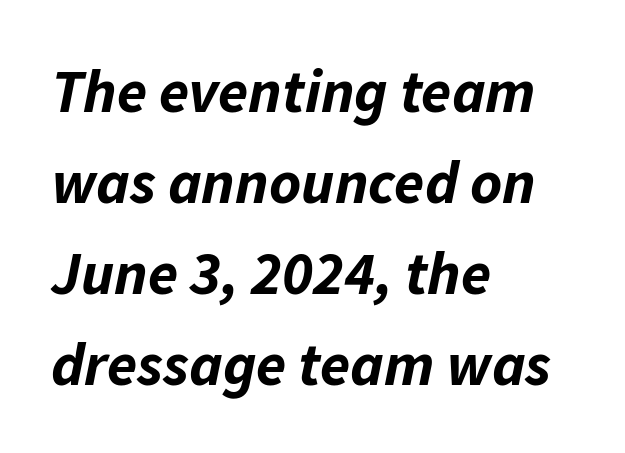
Q: Is the text bold? A: Yes.
Q: Is the text italic (slanted)? A: Yes, it leans right by about 11 degrees.
Q: Is the text underlined? A: No.
Q: How is the paragraph aligned? A: Left-aligned.
Q: Is the spacing between letters normal or unusually wide? A: Normal.
Q: Is the spacing between lines tight, normal or loose? A: Normal.
Q: Width (condensed, normal, or wide)? A: Normal.
Q: Stroke contrast? A: Low.
Q: x-height? A: Medium.
Q: Monospaced? A: No.
